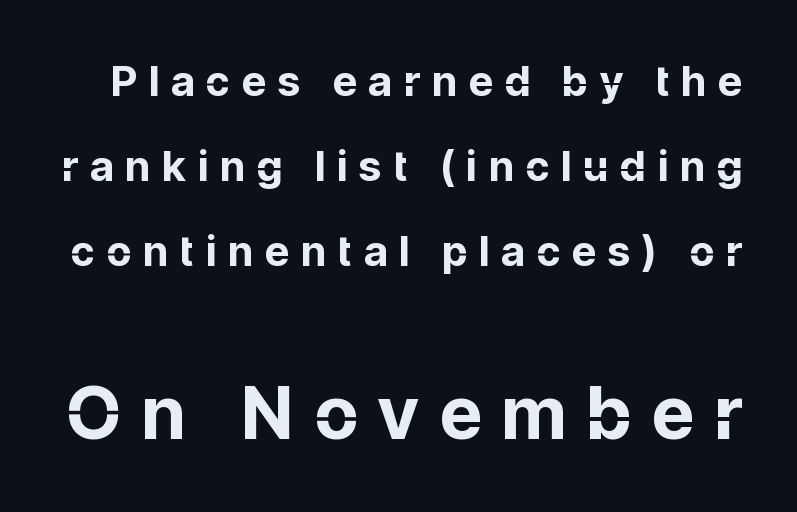
{"serif": "no", "italic": "no", "bold": "yes", "weight": "bold", "width": "normal", "stroke_contrast": "low", "x_height": "medium", "monospaced": "no", "underline": "no", "line_spacing": "loose", "line_spacing_ratio": 2.02, "letter_spacing": "wide", "letter_spacing_em": 0.29, "larger_block": "second", "size_ratio": 1.74, "glyph_px": 73}
